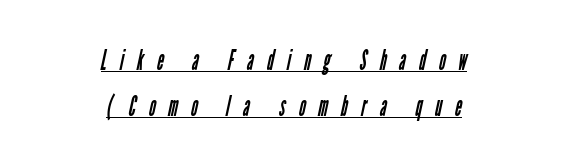
Q: Is the text bold? A: No.
Q: Is the typeface a serif or a sans-serif typeface? A: Sans-serif.
Q: Is the text underlined? A: Yes.
Q: How is the paragraph aligned? A: Centered.
Q: Is the spacing between letters normal or unusually wide? A: Unusually wide.
Q: Is the spacing between lines tight, normal or loose? A: Normal.
Q: Width (condensed, normal, or wide)? A: Condensed.
Q: Stroke contrast? A: Low.
Q: x-height? A: Medium.
Q: Monospaced? A: No.
